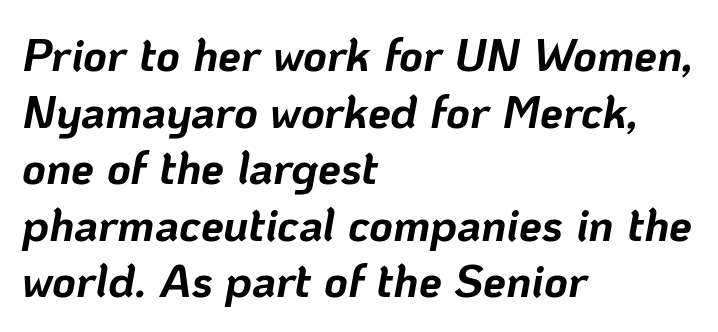
{"italic": "yes", "lean": "right", "slant_degrees": 10, "bold": "yes", "weight": "bold", "width": "normal", "stroke_contrast": "low", "x_height": "medium", "monospaced": "no", "underline": "no", "align": "left", "line_spacing_ratio": 1.23, "letter_spacing": "normal", "letter_spacing_em": 0.0, "glyph_px": 46}
